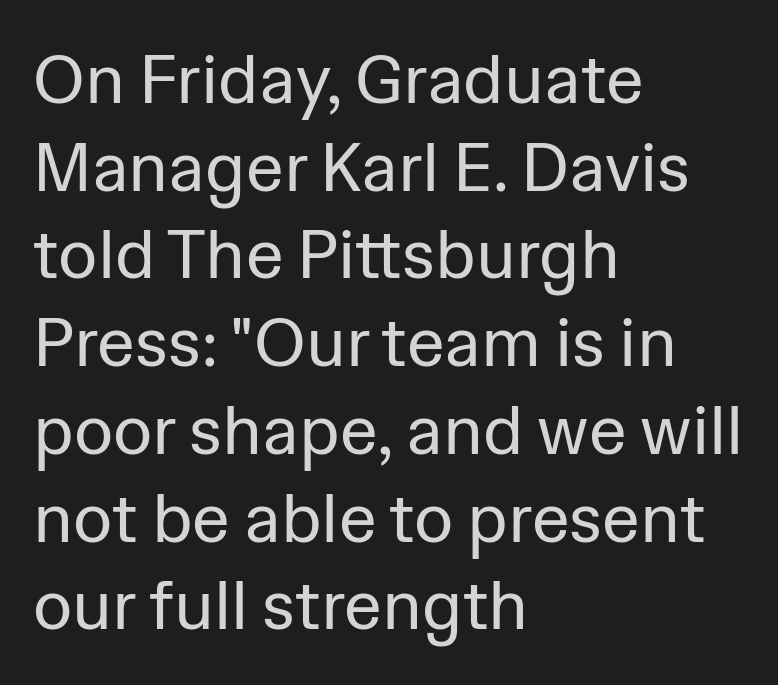
Q: Is the text bold? A: No.
Q: Is the text italic (slanted)? A: No, it is upright.
Q: Is the typeface a serif or a sans-serif typeface? A: Sans-serif.
Q: Is the text underlined? A: No.
Q: How is the paragraph aligned? A: Left-aligned.
Q: Is the spacing between letters normal or unusually wide? A: Normal.
Q: Is the spacing between lines tight, normal or loose? A: Normal.
Q: Width (condensed, normal, or wide)? A: Normal.
Q: Stroke contrast? A: Low.
Q: x-height? A: Medium.
Q: Monospaced? A: No.
